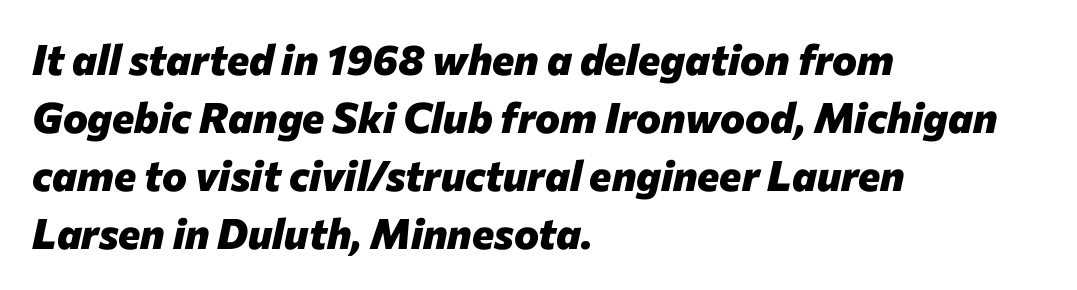
The image shows 42 px heavy type, italic (leaning right); set left-aligned, normal line spacing (1.38x), normal letter spacing, not underlined; low stroke contrast and a medium x-height.
